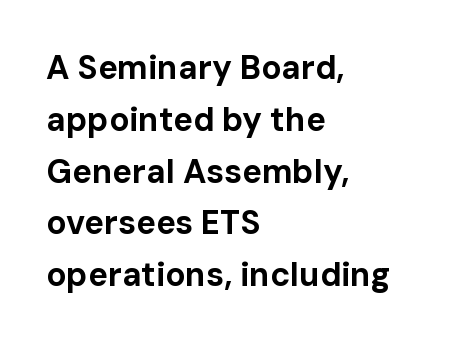
A typesetter would mark this as roman, not italic. Descenders hang freely into open space. This rendering leaves character spacing at its baseline value. Leftover space on each line is placed entirely after the last word. Letterform terminals end flat and unadorned throughout the passage. Strokes here are thick enough to call this a true bold.
